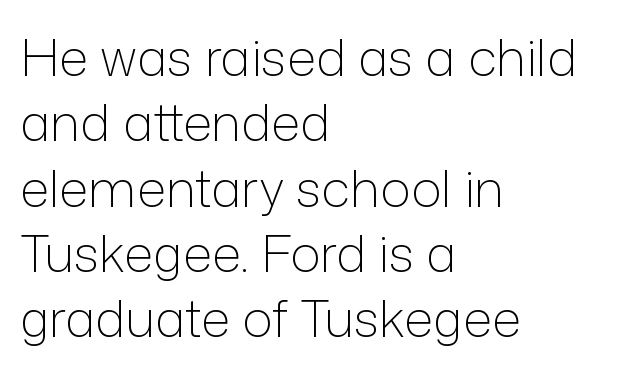
The image shows 51 px light sans-serif type, upright; set left-aligned, normal line spacing (1.28x), normal letter spacing, not underlined; low stroke contrast and a medium x-height.
